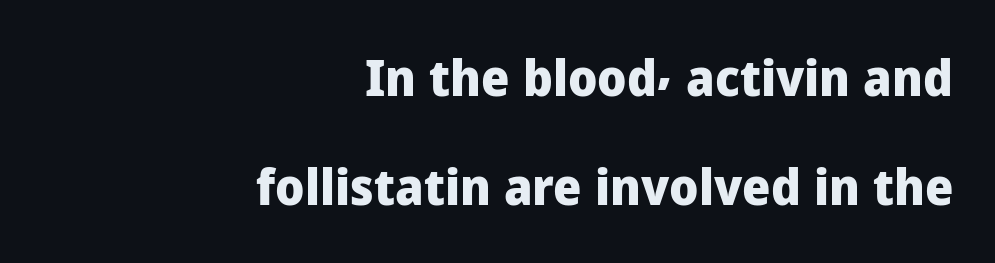
You can tell it's not italic because the verticals are truly vertical. Successive baselines arrive slowly, with a big drop between each. Inter-character spacing is left at the font's built-in metrics. The passage shown is typeset with a sans-serif family.
